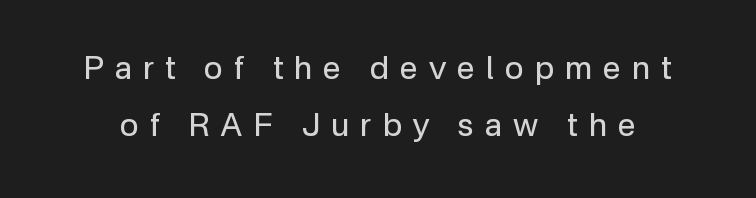
Nothing sits at the stroke ends, so this counts as sans-serif. Tracking here is generous; glyphs stand well apart from one another. Designer's note — italics off, roman on. Letters have the restrained weight of plain body copy at most.
